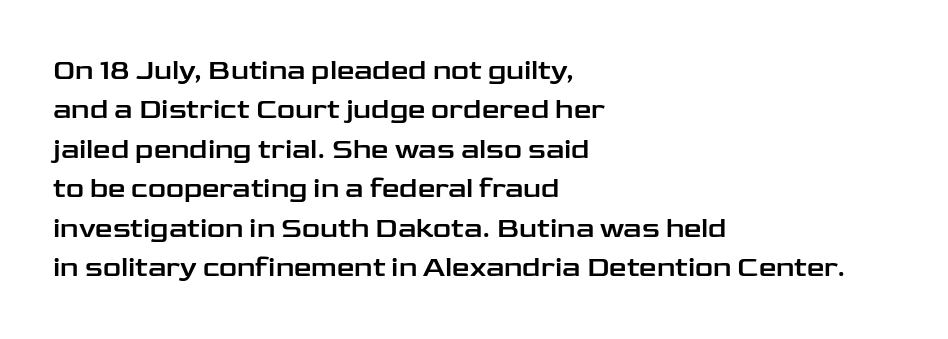
Q: Is the text italic (slanted)? A: No, it is upright.
Q: Is the typeface a serif or a sans-serif typeface? A: Sans-serif.
Q: Is the text underlined? A: No.
Q: How is the paragraph aligned? A: Left-aligned.
Q: Is the spacing between letters normal or unusually wide? A: Normal.
Q: Is the spacing between lines tight, normal or loose? A: Normal.
Q: Width (condensed, normal, or wide)? A: Wide.
Q: Stroke contrast? A: Low.
Q: x-height? A: Medium.
Q: Monospaced? A: No.
